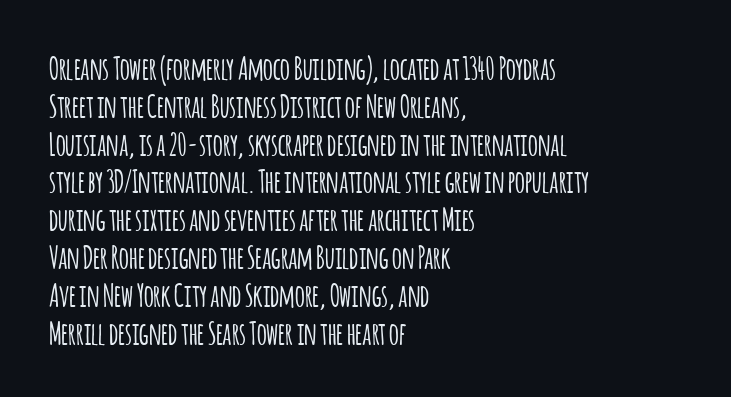
Q: Is the text italic (slanted)? A: No, it is upright.
Q: Is the typeface a serif or a sans-serif typeface? A: Sans-serif.
Q: Is the text underlined? A: No.
Q: How is the paragraph aligned? A: Left-aligned.
Q: Is the spacing between letters normal or unusually wide? A: Normal.
Q: Width (condensed, normal, or wide)? A: Condensed.
Q: Stroke contrast? A: Low.
Q: x-height? A: Large.
Q: Monospaced? A: No.
